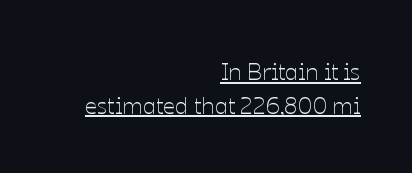
The letters stand straight up with perfectly vertical stems. A baseline rule has been typeset under these characters. Right-aligned paragraph, ragged on the left. Tracking value appears to be zero — textbook default spacing. Is the stroke heavy? The answer is a plain regular-or-lighter. A normal amount of white space separates one row of letters from the next.
